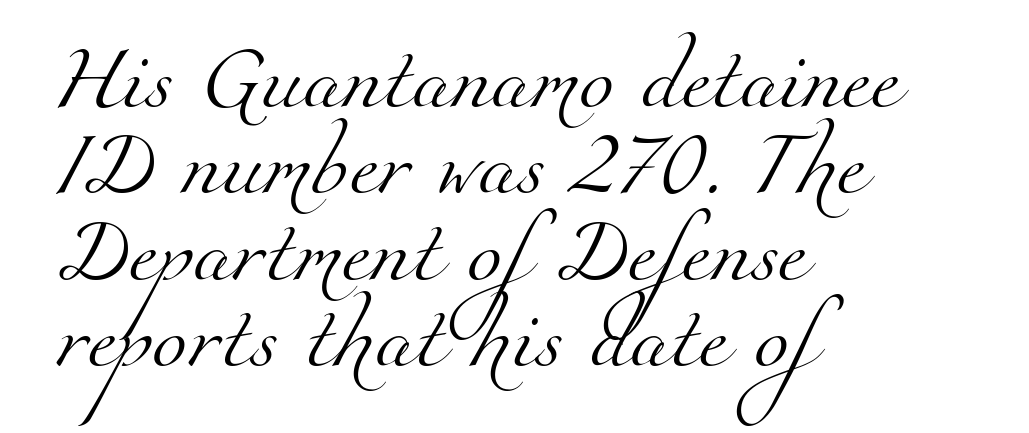
{"serif": "yes", "bold": "no", "weight": "light", "width": "normal", "stroke_contrast": "medium", "x_height": "small", "monospaced": "no", "underline": "no", "align": "left", "line_spacing": "normal", "line_spacing_ratio": 1.35, "letter_spacing": "normal", "letter_spacing_em": 0.0, "glyph_px": 64}
